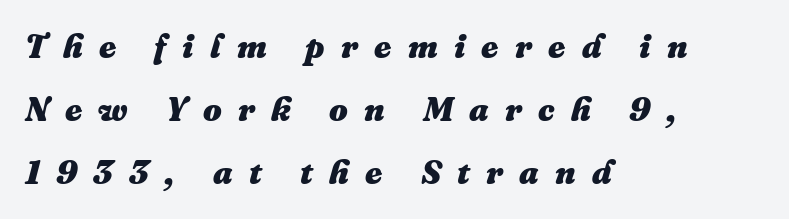
Q: Is the text bold? A: Yes.
Q: Is the text italic (slanted)? A: Yes, it leans right by about 16 degrees.
Q: Is the text underlined? A: No.
Q: How is the paragraph aligned? A: Left-aligned.
Q: Is the spacing between letters normal or unusually wide? A: Unusually wide.
Q: Is the spacing between lines tight, normal or loose? A: Loose.
Q: Width (condensed, normal, or wide)? A: Normal.
Q: Stroke contrast? A: Medium.
Q: x-height? A: Medium.
Q: Monospaced? A: No.
